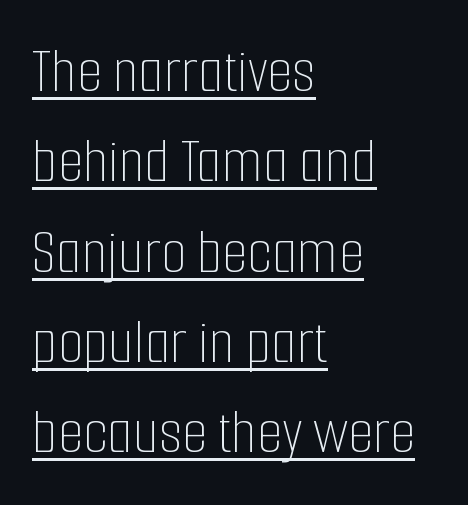
{"italic": "no", "bold": "no", "weight": "thin", "width": "condensed", "stroke_contrast": "low", "x_height": "medium", "monospaced": "no", "underline": "yes", "align": "left", "line_spacing": "normal", "line_spacing_ratio": 1.39, "letter_spacing": "normal", "letter_spacing_em": 0.0, "glyph_px": 65}
